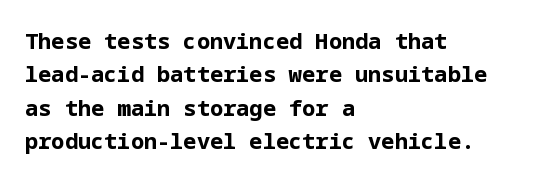
The image shows 22 px bold type, upright; set left-aligned, normal line spacing (1.52x), normal letter spacing, not underlined.
